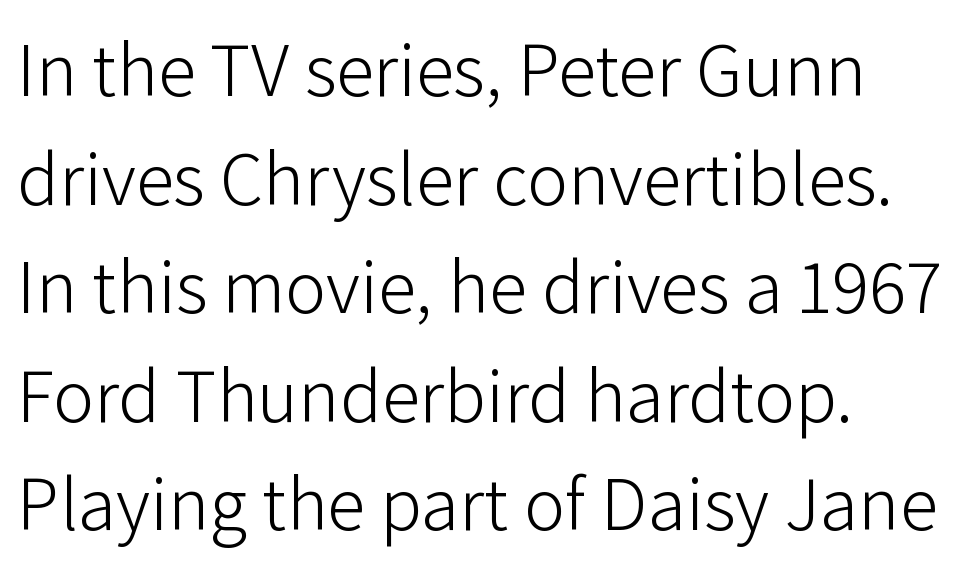
{"serif": "no", "italic": "no", "bold": "no", "weight": "light", "width": "normal", "stroke_contrast": "low", "x_height": "medium", "monospaced": "no", "underline": "no", "align": "left", "line_spacing": "normal", "line_spacing_ratio": 1.41, "letter_spacing": "normal", "letter_spacing_em": 0.0, "glyph_px": 77}
